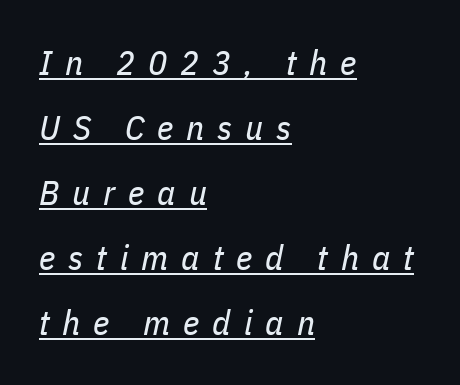
The letters are slanted; this is an italic face. The tracking jumps out immediately: characters are airy and widely separated. Bold? No — there's no thickening of the strokes. Here the designer chose a conventional face with non-uniform glyph widths. Decoration check: the copy is underlined. Every row of glyphs begins at an identical x-position on the left.
